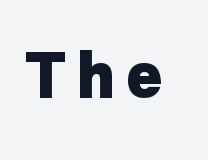
Letterform terminals end flat and unadorned throughout the passage. You can tell it's not italic because the verticals are truly vertical. The foot of each line stays bare and open. Think of a printed novel: that variable character pitch is what you see here. Heft: maximum for text — a bold.
